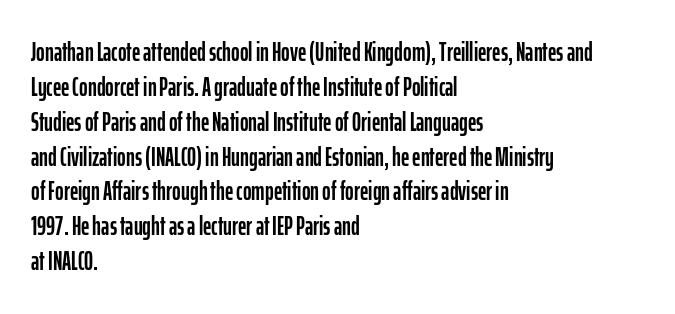
Q: Is the text italic (slanted)? A: No, it is upright.
Q: Is the text underlined? A: No.
Q: How is the paragraph aligned? A: Left-aligned.
Q: Is the spacing between letters normal or unusually wide? A: Normal.
Q: Is the spacing between lines tight, normal or loose? A: Normal.
